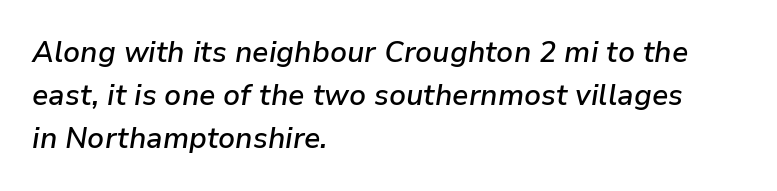
Q: Is the text bold? A: Semi-bold.
Q: Is the text italic (slanted)? A: Yes, it leans right by about 9 degrees.
Q: Is the text underlined? A: No.
Q: How is the paragraph aligned? A: Left-aligned.
Q: Is the spacing between letters normal or unusually wide? A: Normal.
Q: Is the spacing between lines tight, normal or loose? A: Normal.
Q: Width (condensed, normal, or wide)? A: Normal.
Q: Stroke contrast? A: Low.
Q: x-height? A: Medium.
Q: Monospaced? A: No.
